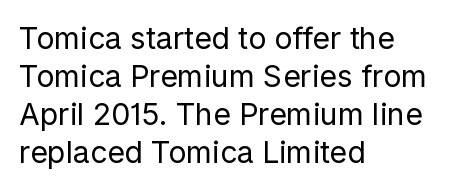
Stems and bowls with no extra thickness — not bold. You could call the tracking neutral — neither tight nor loose. Is this a fixed-width face? No — the glyphs have proportional, varying widths. The font family rendered here belongs to the sans-serif group.
